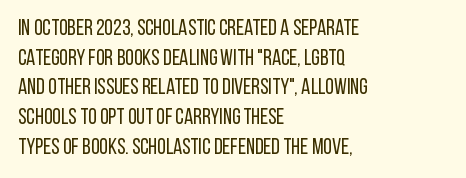
{"italic": "no", "bold": "no", "underline": "no", "align": "left", "line_spacing": "normal", "line_spacing_ratio": 1.35, "letter_spacing": "normal", "letter_spacing_em": 0.0, "glyph_px": 22}
